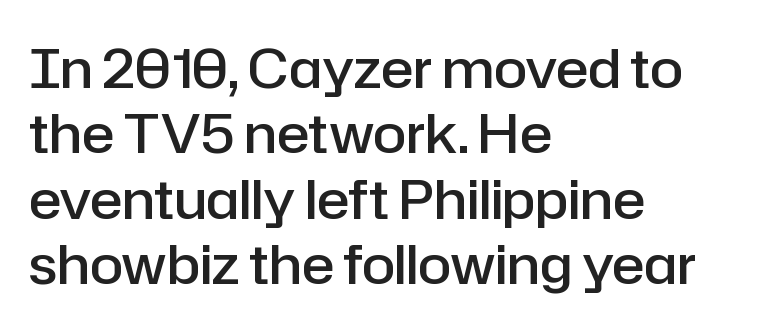
Q: Is the text bold? A: Semi-bold.
Q: Is the text italic (slanted)? A: No, it is upright.
Q: Is the typeface a serif or a sans-serif typeface? A: Sans-serif.
Q: Is the text underlined? A: No.
Q: How is the paragraph aligned? A: Left-aligned.
Q: Is the spacing between letters normal or unusually wide? A: Normal.
Q: Width (condensed, normal, or wide)? A: Normal.
Q: Stroke contrast? A: Low.
Q: x-height? A: Medium.
Q: Monospaced? A: No.
